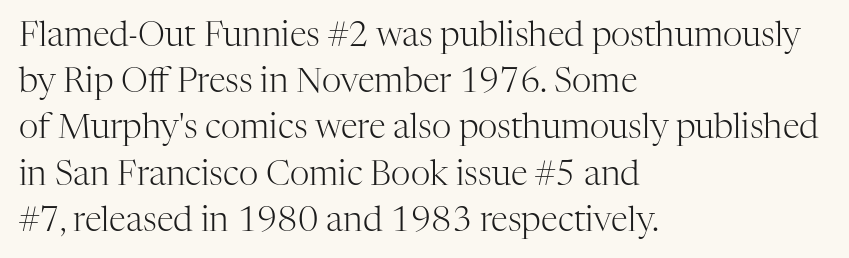
{"serif": "yes", "italic": "no", "bold": "no", "weight": "light", "width": "normal", "stroke_contrast": "high", "x_height": "medium", "monospaced": "no", "underline": "no", "align": "left", "line_spacing": "normal", "line_spacing_ratio": 1.36, "letter_spacing": "normal", "letter_spacing_em": 0.0, "glyph_px": 34}
